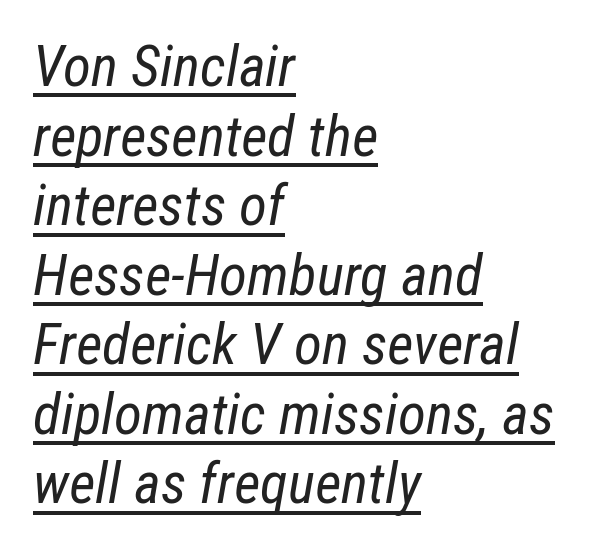
Q: Is the text bold? A: No.
Q: Is the text italic (slanted)? A: Yes, it leans right by about 12 degrees.
Q: Is the text underlined? A: Yes.
Q: How is the paragraph aligned? A: Left-aligned.
Q: Is the spacing between letters normal or unusually wide? A: Normal.
Q: Width (condensed, normal, or wide)? A: Condensed.
Q: Stroke contrast? A: Low.
Q: x-height? A: Medium.
Q: Monospaced? A: No.
